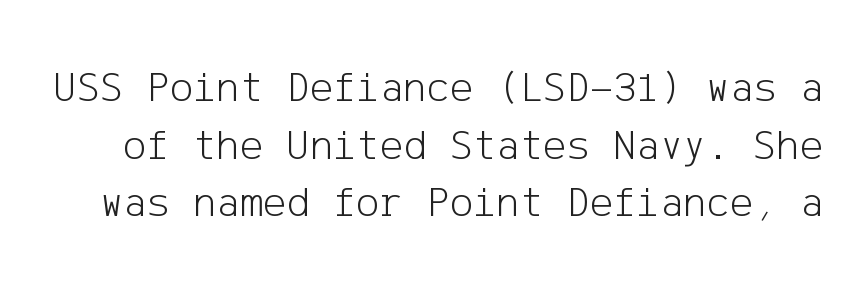
{"serif": "no", "italic": "no", "bold": "no", "weight": "light", "width": "normal", "stroke_contrast": "low", "x_height": "medium", "underline": "no", "line_spacing": "normal", "line_spacing_ratio": 1.31, "letter_spacing": "normal", "letter_spacing_em": 0.0, "glyph_px": 44}
